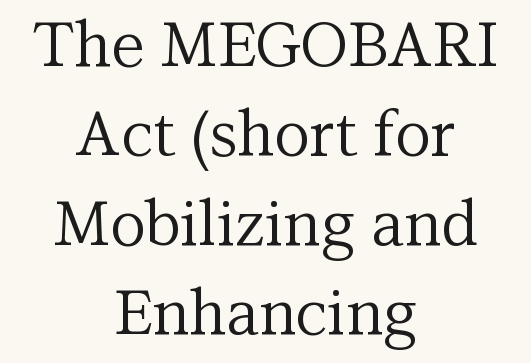
{"serif": "yes", "italic": "no", "bold": "no", "weight": "regular", "width": "normal", "stroke_contrast": "medium", "x_height": "medium", "monospaced": "no", "underline": "no", "align": "center", "line_spacing": "normal", "line_spacing_ratio": 1.44, "letter_spacing": "normal", "letter_spacing_em": 0.0, "glyph_px": 62}
